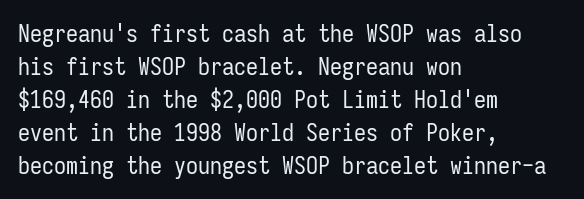
Q: Is the text bold? A: No.
Q: Is the text italic (slanted)? A: No, it is upright.
Q: Is the text underlined? A: No.
Q: How is the paragraph aligned? A: Left-aligned.
Q: Is the spacing between letters normal or unusually wide? A: Normal.
Q: Is the spacing between lines tight, normal or loose? A: Normal.
